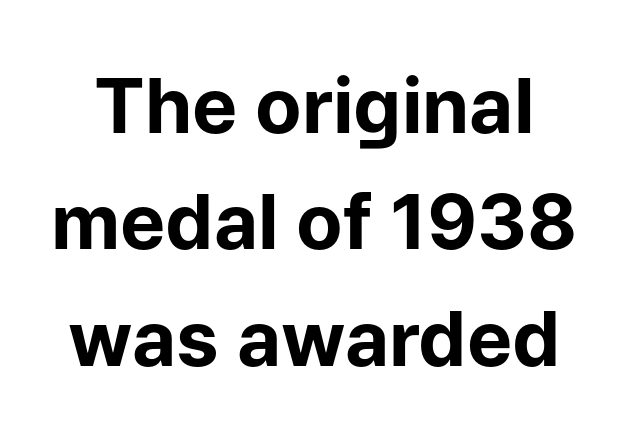
{"serif": "no", "italic": "no", "bold": "yes", "weight": "bold", "width": "normal", "stroke_contrast": "low", "x_height": "medium", "monospaced": "no", "underline": "no", "line_spacing": "normal", "line_spacing_ratio": 1.53, "letter_spacing": "normal", "letter_spacing_em": 0.0, "glyph_px": 76}
